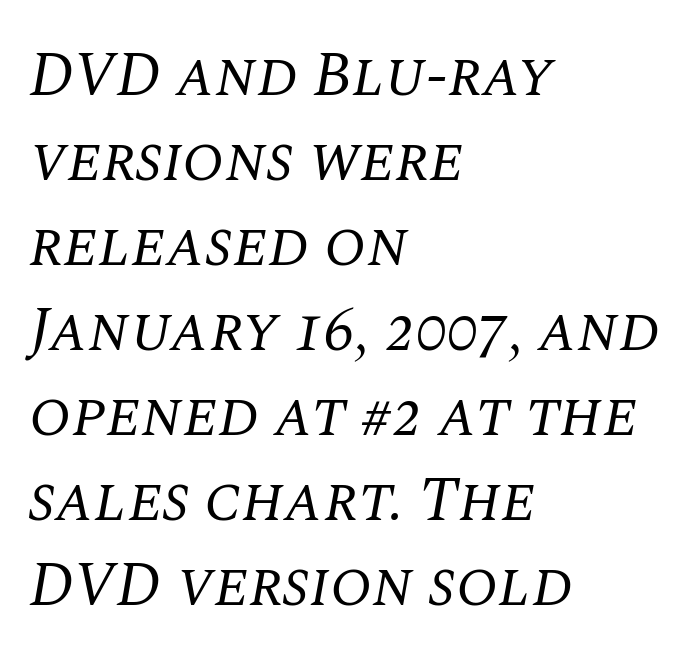
Q: Is the text bold? A: No.
Q: Is the text italic (slanted)? A: Yes, it leans right by about 10 degrees.
Q: Is the typeface a serif or a sans-serif typeface? A: Serif.
Q: Is the text underlined? A: No.
Q: How is the paragraph aligned? A: Left-aligned.
Q: Is the spacing between letters normal or unusually wide? A: Normal.
Q: Is the spacing between lines tight, normal or loose? A: Normal.
Q: Width (condensed, normal, or wide)? A: Normal.
Q: Stroke contrast? A: Medium.
Q: x-height? A: Large.
Q: Monospaced? A: No.
